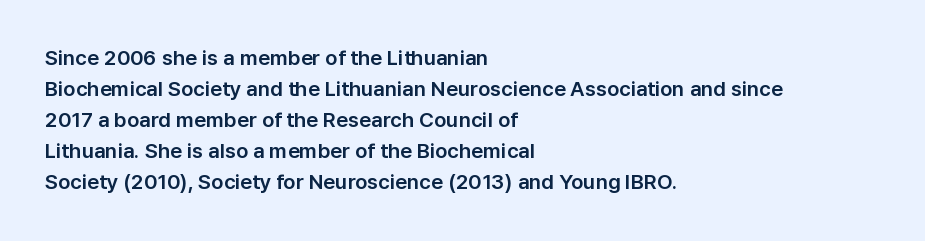
Q: Is the text italic (slanted)? A: No, it is upright.
Q: Is the text underlined? A: No.
Q: How is the paragraph aligned? A: Left-aligned.
Q: Is the spacing between letters normal or unusually wide? A: Normal.
Q: Is the spacing between lines tight, normal or loose? A: Normal.
